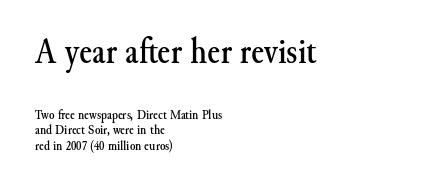
Q: Is the text italic (slanted)? A: No, it is upright.
Q: Is the typeface a serif or a sans-serif typeface? A: Serif.
Q: Is the text underlined? A: No.
Q: How is the paragraph aligned? A: Left-aligned.
Q: Is the spacing between letters normal or unusually wide? A: Normal.
Q: Is the spacing between lines tight, normal or loose? A: Tight.
Q: Which block of text is set in a larger size, the first (top) or the second (bottom)? A: The first (top) one.
Q: Width (condensed, normal, or wide)? A: Normal.
Q: Stroke contrast? A: Medium.
Q: x-height? A: Small.
Q: Monospaced? A: No.
